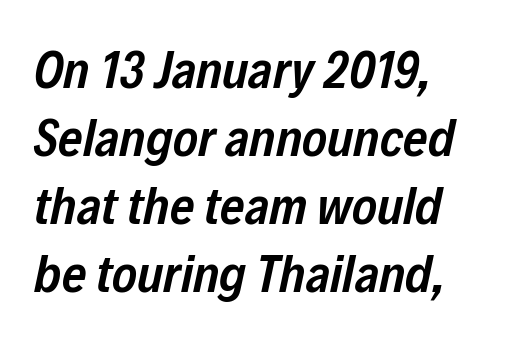
Q: Is the text bold? A: Semi-bold.
Q: Is the text italic (slanted)? A: Yes, it leans right by about 12 degrees.
Q: Is the text underlined? A: No.
Q: Is the spacing between letters normal or unusually wide? A: Normal.
Q: Is the spacing between lines tight, normal or loose? A: Normal.
Q: Width (condensed, normal, or wide)? A: Condensed.
Q: Stroke contrast? A: Low.
Q: x-height? A: Medium.
Q: Monospaced? A: No.
